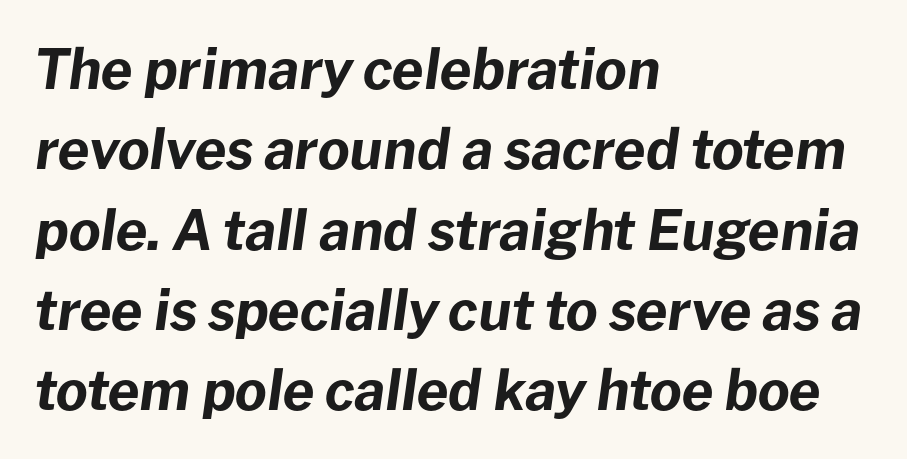
{"italic": "yes", "lean": "right", "slant_degrees": 8, "bold": "yes", "weight": "bold", "width": "normal", "stroke_contrast": "low", "x_height": "medium", "monospaced": "no", "underline": "no", "align": "left", "line_spacing": "normal", "line_spacing_ratio": 1.46, "letter_spacing": "normal", "letter_spacing_em": 0.0, "glyph_px": 55}
